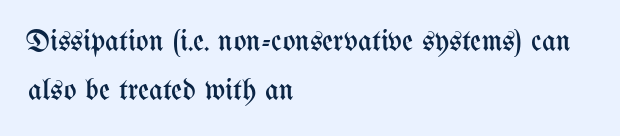
Q: Is the text bold? A: No.
Q: Is the text italic (slanted)? A: No, it is upright.
Q: Is the text underlined? A: No.
Q: How is the paragraph aligned? A: Left-aligned.
Q: Is the spacing between letters normal or unusually wide? A: Normal.
Q: Is the spacing between lines tight, normal or loose? A: Normal.
Q: Width (condensed, normal, or wide)? A: Condensed.
Q: Stroke contrast? A: Medium.
Q: x-height? A: Medium.
Q: Monospaced? A: No.
